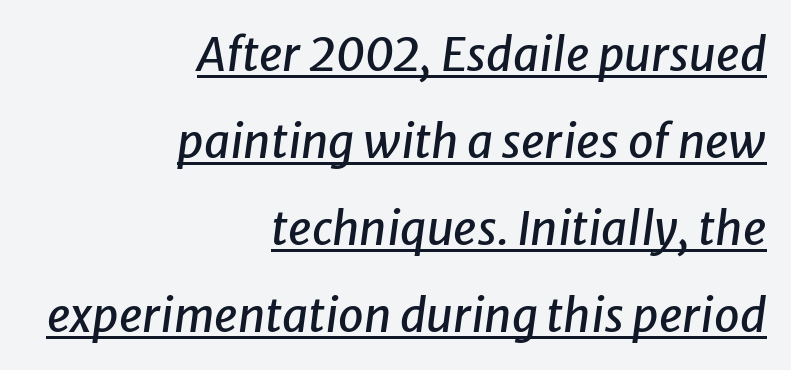
{"italic": "yes", "lean": "right", "slant_degrees": 8, "width": "normal", "stroke_contrast": "low", "x_height": "medium", "monospaced": "no", "underline": "yes", "align": "right", "line_spacing_ratio": 1.89, "letter_spacing": "normal", "letter_spacing_em": 0.0, "glyph_px": 46}
